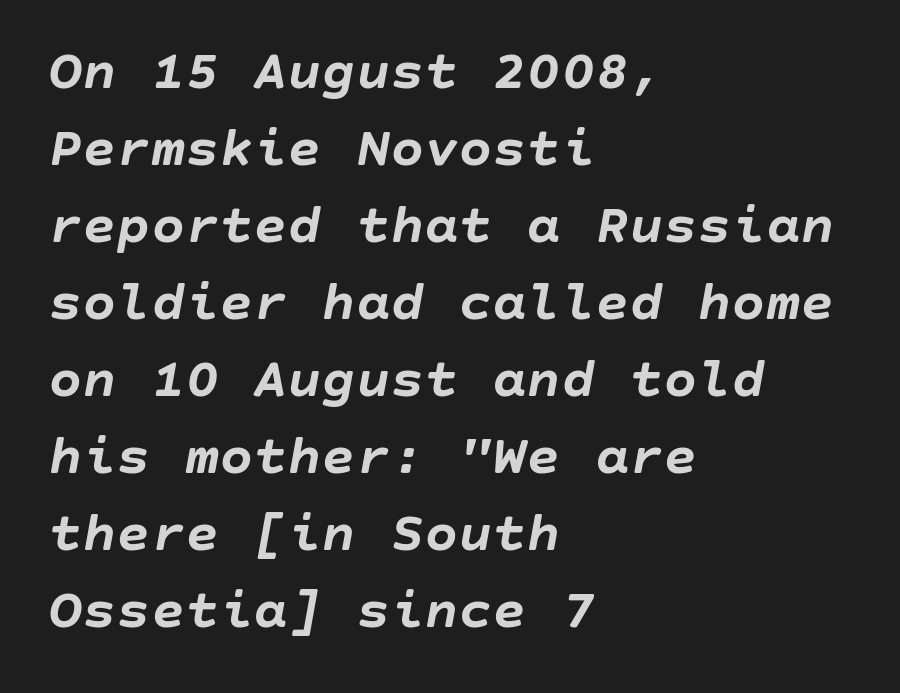
Q: Is the text bold? A: Yes.
Q: Is the text italic (slanted)? A: Yes, it leans right by about 10 degrees.
Q: Is the text underlined? A: No.
Q: How is the paragraph aligned? A: Left-aligned.
Q: Is the spacing between letters normal or unusually wide? A: Normal.
Q: Is the spacing between lines tight, normal or loose? A: Normal.
Q: Width (condensed, normal, or wide)? A: Normal.
Q: Stroke contrast? A: Low.
Q: x-height? A: Large.
